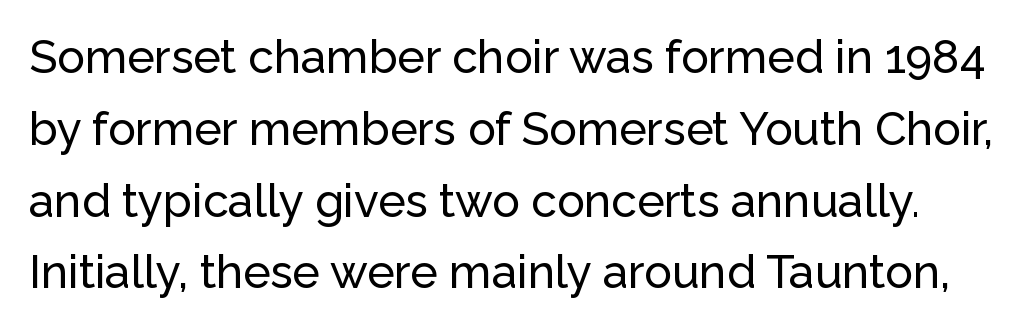
The image shows 46 px sans-serif type, upright; set normal line spacing (1.56x), normal letter spacing, not underlined; low stroke contrast and a medium x-height.
